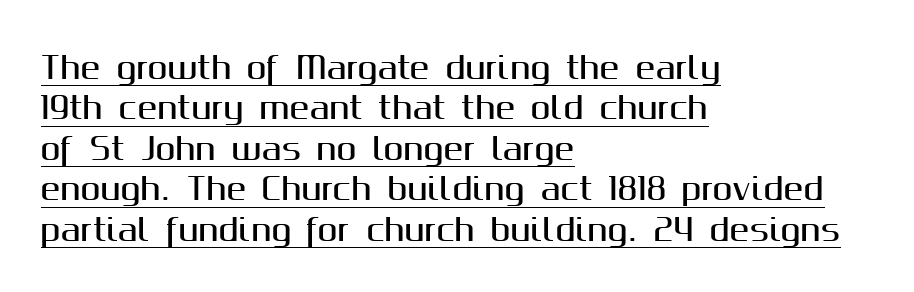
{"serif": "no", "italic": "no", "width": "normal", "stroke_contrast": "medium", "x_height": "medium", "monospaced": "no", "underline": "yes", "align": "left", "line_spacing": "normal", "line_spacing_ratio": 1.35, "letter_spacing": "normal", "letter_spacing_em": 0.0, "glyph_px": 30}
